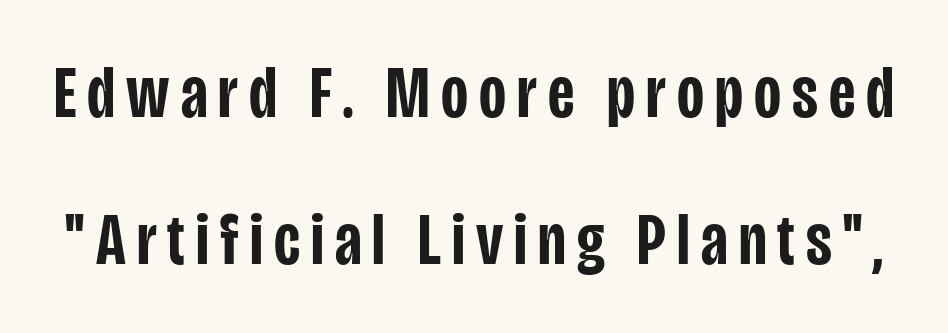
Q: Is the text bold? A: Semi-bold.
Q: Is the text italic (slanted)? A: No, it is upright.
Q: Is the typeface a serif or a sans-serif typeface? A: Sans-serif.
Q: Is the text underlined? A: No.
Q: Is the spacing between lines tight, normal or loose? A: Loose.
Q: Width (condensed, normal, or wide)? A: Condensed.
Q: Stroke contrast? A: Low.
Q: x-height? A: Large.
Q: Monospaced? A: No.
